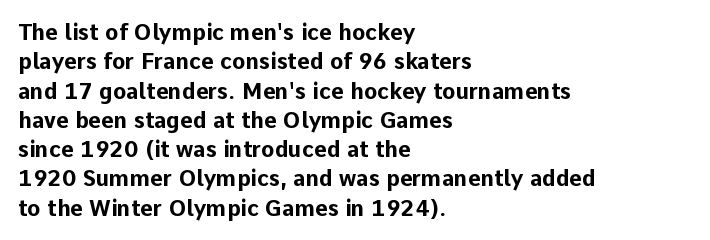
Every character sits straight up, as roman type does. Visually the block forms a straight wall on the left and a jagged coastline on the right. I'd describe the lettering as bold — thick and assertive. Unmarked baselines from the first word to the last.
